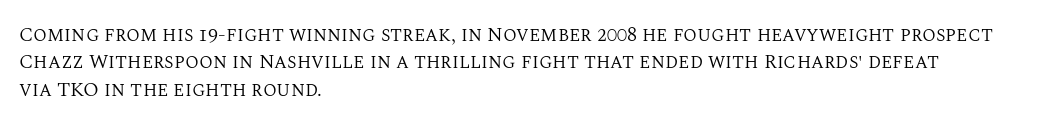
Q: Is the text bold? A: No.
Q: Is the text italic (slanted)? A: No, it is upright.
Q: Is the text underlined? A: No.
Q: How is the paragraph aligned? A: Left-aligned.
Q: Is the spacing between letters normal or unusually wide? A: Normal.
Q: Is the spacing between lines tight, normal or loose? A: Normal.
